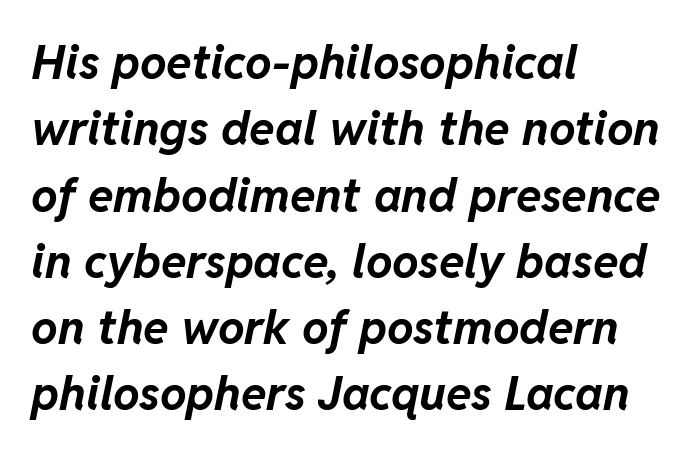
Looks like regular typesetting: each glyph gets only the width it needs. The horizontal fit of the characters is conventional and even. Emphasis-style slanted type is in use. Typographic density is high because the face is bold.
